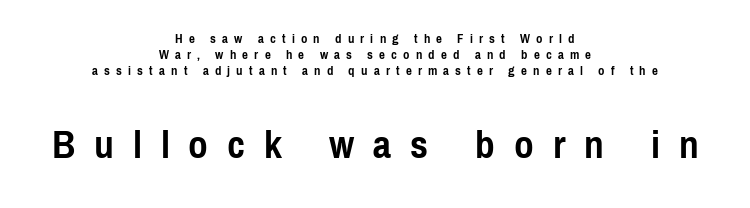
{"serif": "no", "italic": "no", "bold": "yes", "weight": "semibold", "width": "condensed", "stroke_contrast": "low", "x_height": "medium", "monospaced": "no", "underline": "no", "align": "center", "line_spacing": "tight", "line_spacing_ratio": 1.14, "letter_spacing": "wide", "letter_spacing_em": 0.44, "larger_block": "second", "size_ratio": 3.07, "glyph_px": 43}
